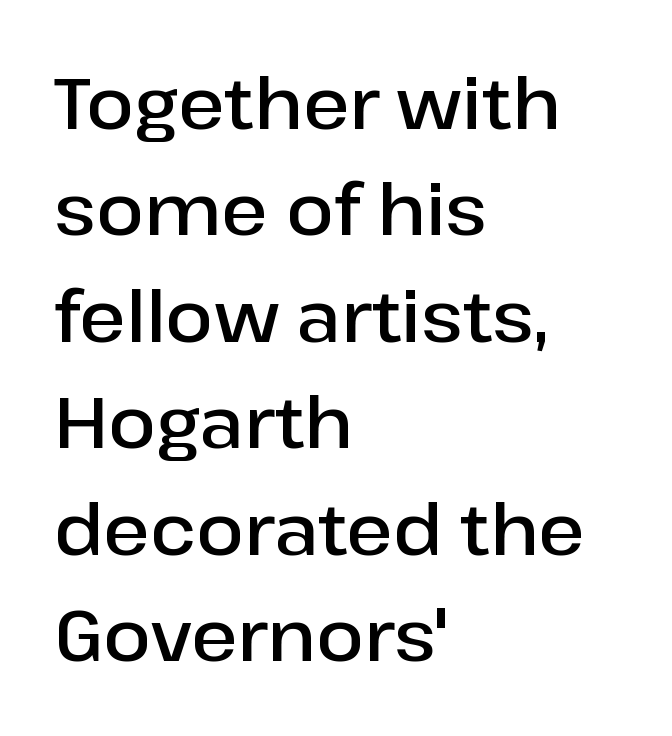
Typographic density is moderately raised because the face is semibold. Left-aligned paragraph, ragged on the right. Words float on clear page, feet unadorned. Font category for this specimen: sans-serif. Tracking value appears to be zero — textbook default spacing.
